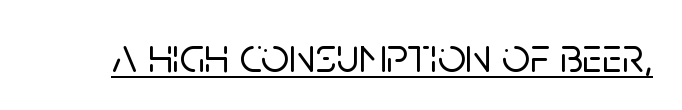
The image shows 49 px sans-serif type, upright; set normal letter spacing, underlined; low stroke contrast and a large x-height.
